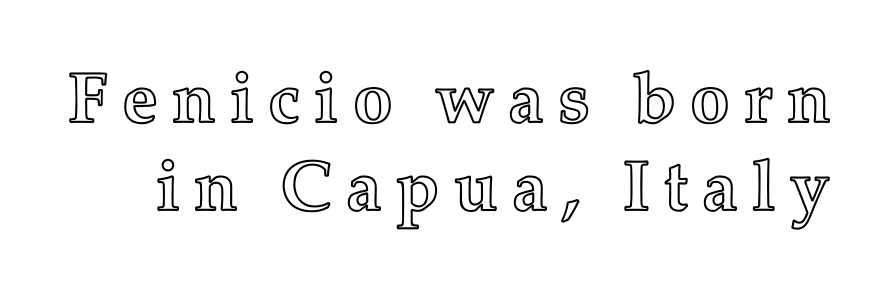
Q: Is the text italic (slanted)? A: No, it is upright.
Q: Is the text underlined? A: No.
Q: Width (condensed, normal, or wide)? A: Normal.
Q: x-height? A: Medium.
Q: Monospaced? A: No.
